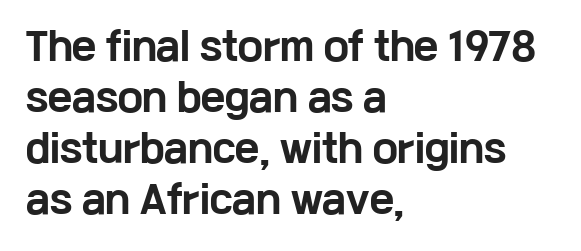
{"serif": "no", "italic": "no", "bold": "yes", "weight": "bold", "width": "wide", "stroke_contrast": "low", "x_height": "medium", "monospaced": "no", "underline": "no", "align": "left", "line_spacing": "normal", "line_spacing_ratio": 1.38, "letter_spacing": "normal", "letter_spacing_em": 0.0, "glyph_px": 37}
